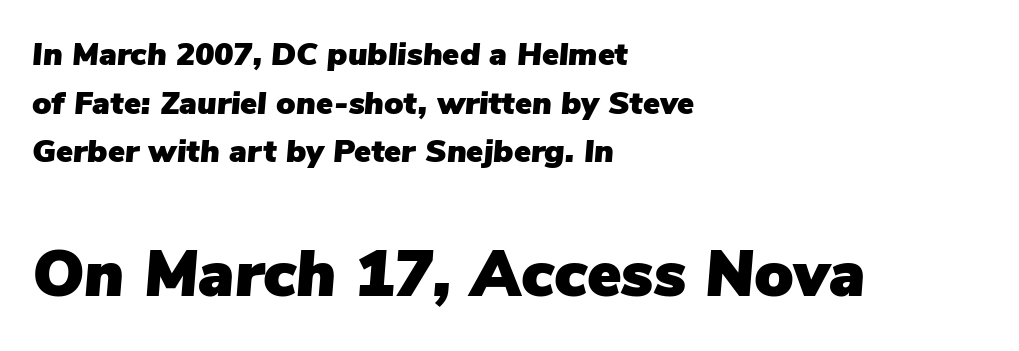
{"italic": "yes", "lean": "right", "slant_degrees": 5, "width": "normal", "stroke_contrast": "low", "x_height": "medium", "monospaced": "no", "underline": "no", "align": "left", "line_spacing": "normal", "line_spacing_ratio": 1.52, "letter_spacing": "normal", "letter_spacing_em": 0.0, "larger_block": "second", "size_ratio": 2.03, "glyph_px": 65}
